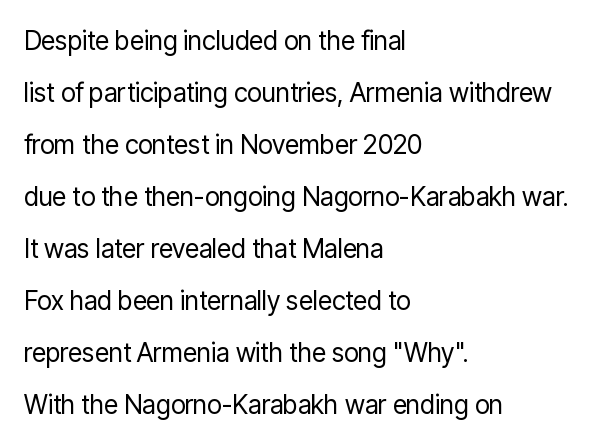
Q: Is the text bold? A: No.
Q: Is the text italic (slanted)? A: No, it is upright.
Q: Is the text underlined? A: No.
Q: How is the paragraph aligned? A: Left-aligned.
Q: Is the spacing between letters normal or unusually wide? A: Normal.
Q: Is the spacing between lines tight, normal or loose? A: Loose.
